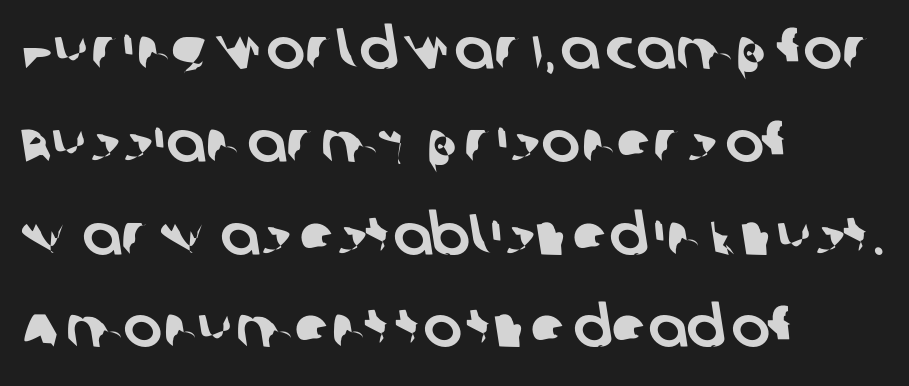
The image shows 58 px sans-serif type; set left-aligned, normal line spacing (1.6x), normal letter spacing, not underlined; low stroke contrast and a large x-height.
